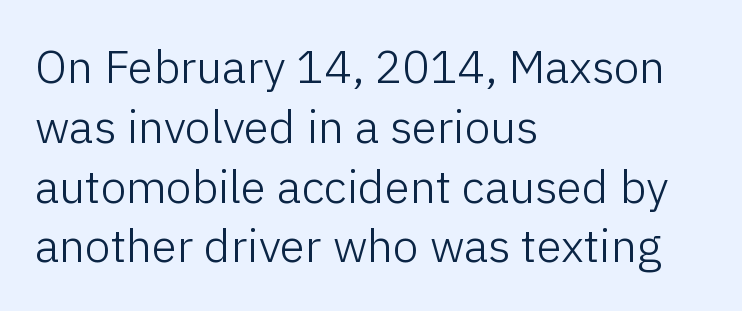
The image shows 46 px light sans-serif type, upright; set left-aligned, normal line spacing (1.3x), normal letter spacing, not underlined; low stroke contrast and a medium x-height.
